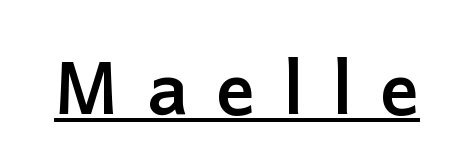
{"serif": "no", "italic": "no", "bold": "yes", "weight": "semibold", "width": "normal", "stroke_contrast": "low", "x_height": "medium", "monospaced": "no", "underline": "yes", "letter_spacing": "wide", "letter_spacing_em": 0.37, "glyph_px": 73}
